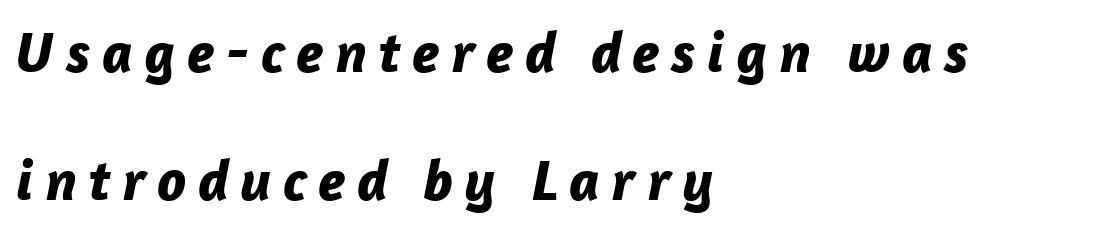
Notice how the passage keeps a crisp vertical edge on the left only. Varying glyph widths throughout — classic text-font behaviour. This sample uses expanded letter spacing, leaving extra air between glyphs. Each row of text sits above clean, open space. Line spacing here is loose.
